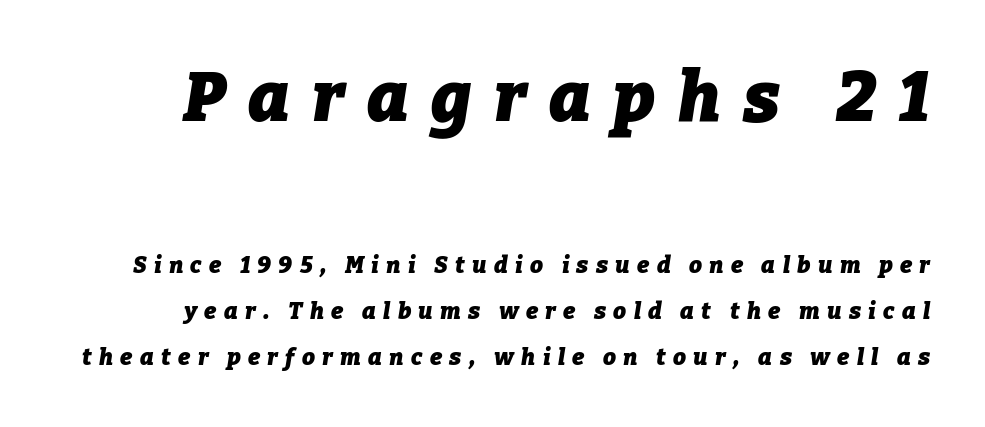
Q: Is the text bold? A: Yes.
Q: Is the text italic (slanted)? A: Yes, it leans right by about 9 degrees.
Q: Is the text underlined? A: No.
Q: Is the spacing between letters normal or unusually wide? A: Unusually wide.
Q: Is the spacing between lines tight, normal or loose? A: Loose.
Q: Which block of text is set in a larger size, the first (top) or the second (bottom)? A: The first (top) one.
Q: Width (condensed, normal, or wide)? A: Normal.
Q: Stroke contrast? A: Low.
Q: x-height? A: Medium.
Q: Monospaced? A: No.
